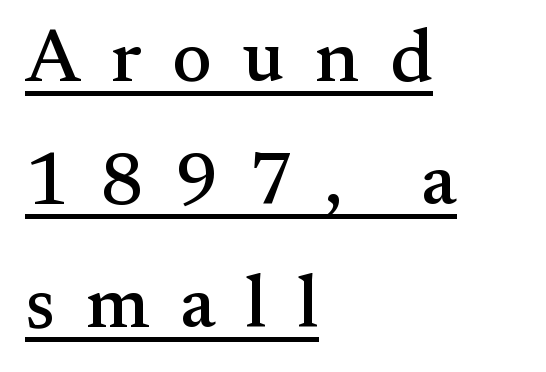
Q: Is the text italic (slanted)? A: No, it is upright.
Q: Is the typeface a serif or a sans-serif typeface? A: Serif.
Q: Is the text underlined? A: Yes.
Q: How is the paragraph aligned? A: Left-aligned.
Q: Is the spacing between letters normal or unusually wide? A: Unusually wide.
Q: Is the spacing between lines tight, normal or loose? A: Normal.
Q: Width (condensed, normal, or wide)? A: Normal.
Q: Stroke contrast? A: Medium.
Q: x-height? A: Small.
Q: Monospaced? A: No.
